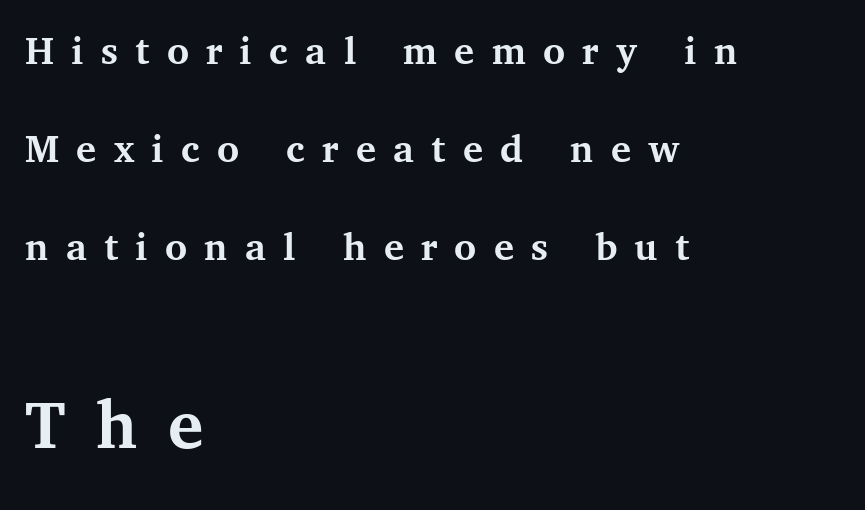
Posture: vertical. Quick note: underline off. Is the type bold? Yes — the strokes are clearly thick and heavy. Notice how the passage keeps a crisp vertical edge on the left only. Think of a printed novel: that variable character pitch is what you see here.
